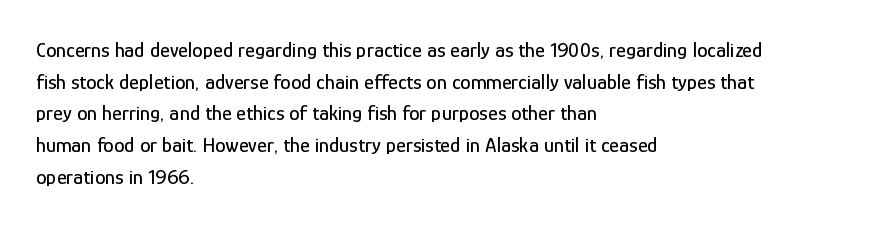
{"italic": "no", "underline": "no", "align": "left", "line_spacing": "normal", "line_spacing_ratio": 1.51, "letter_spacing": "normal", "letter_spacing_em": 0.0, "glyph_px": 21}
